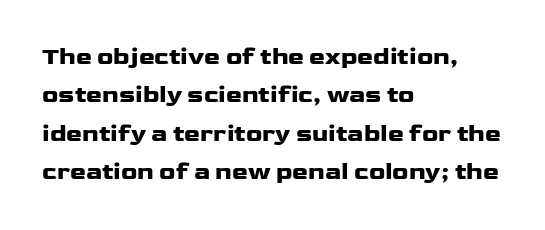
Check the space under the baseline: it is left empty. A classic flush-left, rag-right setting is used for this passage. These lines sit exactly where default settings would place them. Students, note that the glyphs here touch the page at normal intervals. The type sits square on the baseline with zero lean.
